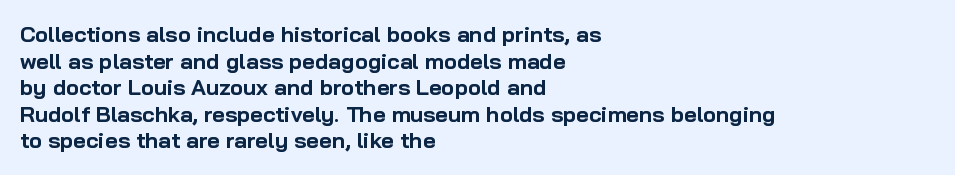
Which margin do the lines hug? The left one — the right edge is uneven. Weight check: bold — yes, fully. Tracking here is standard; glyphs follow each other at the usual distance. Unlike italic type, these characters show no tilt at all. Just letters on the line, the space beneath them empty.
